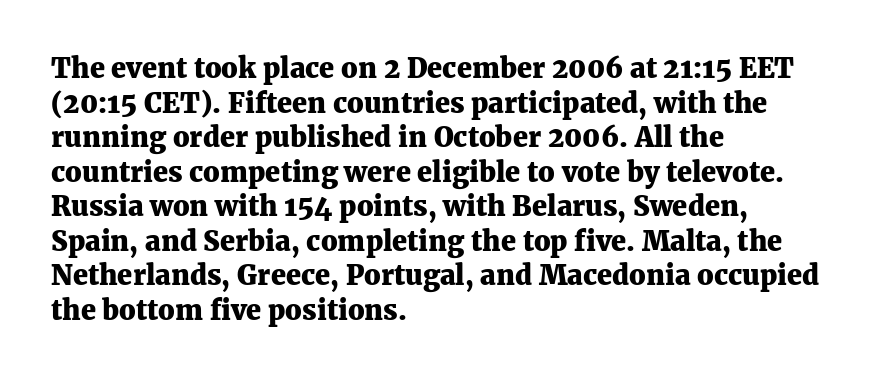
Q: Is the text bold? A: Yes.
Q: Is the text italic (slanted)? A: No, it is upright.
Q: Is the text underlined? A: No.
Q: How is the paragraph aligned? A: Left-aligned.
Q: Is the spacing between letters normal or unusually wide? A: Normal.
Q: Is the spacing between lines tight, normal or loose? A: Normal.
